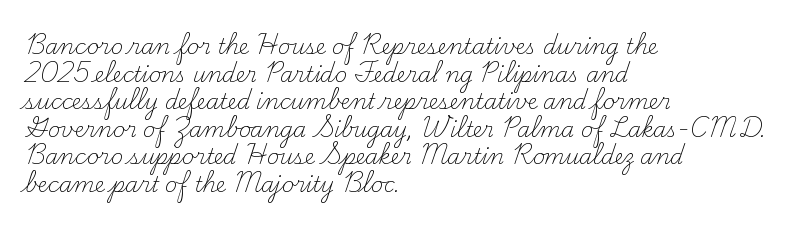
Q: Is the text bold? A: No.
Q: Is the text italic (slanted)? A: Yes.
Q: Is the text underlined? A: No.
Q: How is the paragraph aligned? A: Left-aligned.
Q: Is the spacing between letters normal or unusually wide? A: Normal.
Q: Is the spacing between lines tight, normal or loose? A: Normal.
